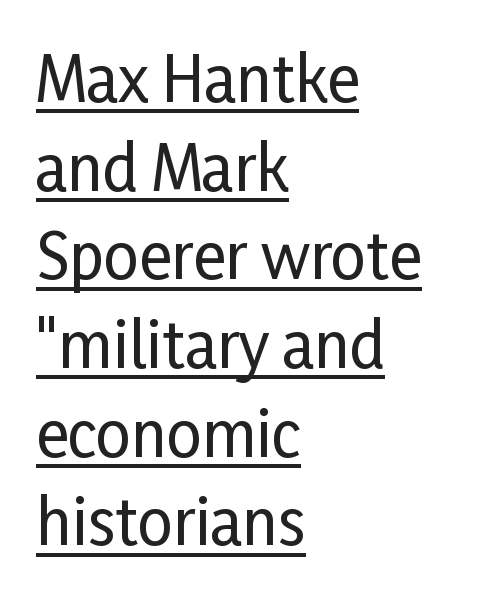
Q: Is the text italic (slanted)? A: No, it is upright.
Q: Is the typeface a serif or a sans-serif typeface? A: Sans-serif.
Q: Is the text underlined? A: Yes.
Q: How is the paragraph aligned? A: Left-aligned.
Q: Is the spacing between letters normal or unusually wide? A: Normal.
Q: Is the spacing between lines tight, normal or loose? A: Normal.
Q: Width (condensed, normal, or wide)? A: Condensed.
Q: Stroke contrast? A: Low.
Q: x-height? A: Medium.
Q: Monospaced? A: No.
